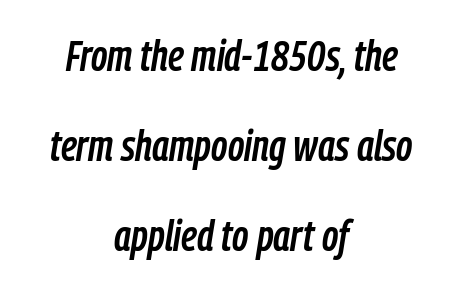
The image shows 44 px condensed type, italic (leaning right); set centered, loose line spacing (2.04x), normal letter spacing, not underlined; low stroke contrast and a medium x-height.
